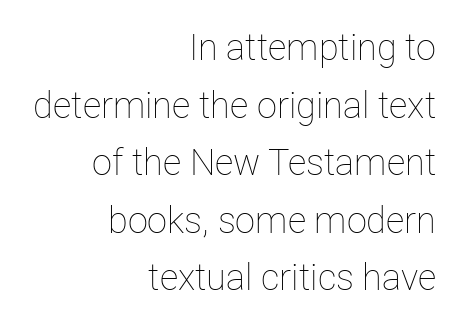
{"italic": "no", "bold": "no", "weight": "thin", "width": "normal", "stroke_contrast": "low", "x_height": "medium", "monospaced": "no", "underline": "no", "align": "right", "line_spacing": "normal", "line_spacing_ratio": 1.6, "letter_spacing": "normal", "letter_spacing_em": 0.0, "glyph_px": 36}
